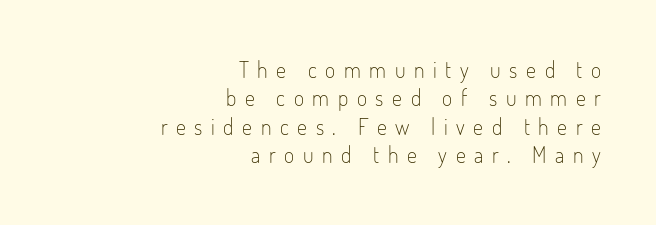
Q: Is the text bold? A: No.
Q: Is the text italic (slanted)? A: No, it is upright.
Q: Is the text underlined? A: No.
Q: How is the paragraph aligned? A: Right-aligned.
Q: Is the spacing between letters normal or unusually wide? A: Unusually wide.
Q: Is the spacing between lines tight, normal or loose? A: Normal.
